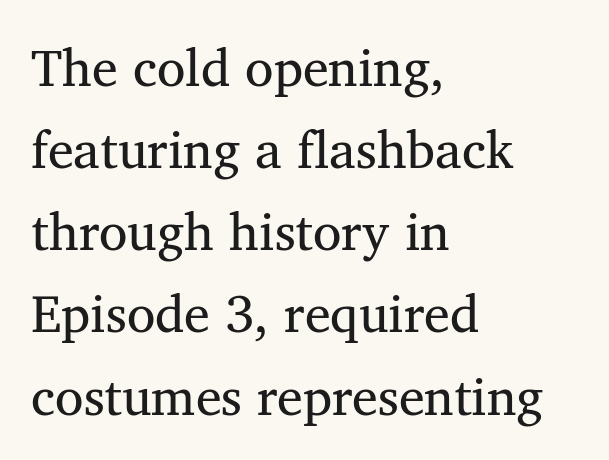
{"serif": "yes", "bold": "no", "weight": "regular", "width": "normal", "stroke_contrast": "medium", "x_height": "medium", "monospaced": "no", "underline": "no", "align": "left", "line_spacing": "normal", "line_spacing_ratio": 1.58, "letter_spacing": "normal", "letter_spacing_em": 0.0, "glyph_px": 52}
